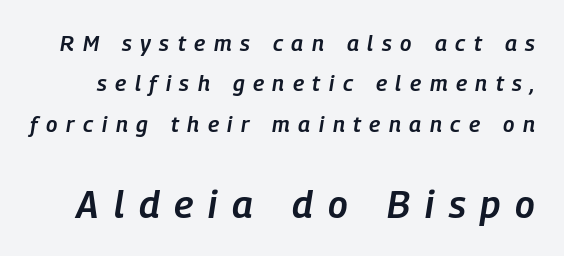
{"italic": "yes", "lean": "right", "slant_degrees": 9, "bold": "semi", "weight": "semibold", "width": "condensed", "stroke_contrast": "low", "x_height": "medium", "monospaced": "no", "underline": "no", "line_spacing_ratio": 1.84, "letter_spacing": "wide", "letter_spacing_em": 0.39, "larger_block": "second", "size_ratio": 1.73, "glyph_px": 38}
